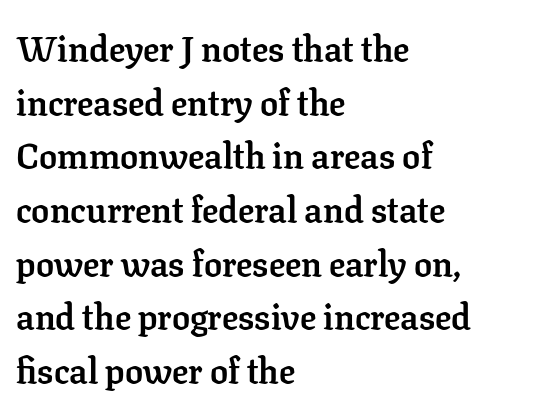
The image shows 36 px semibold serif type, upright; set left-aligned, normal line spacing (1.49x), normal letter spacing, not underlined; low stroke contrast and a medium x-height.
